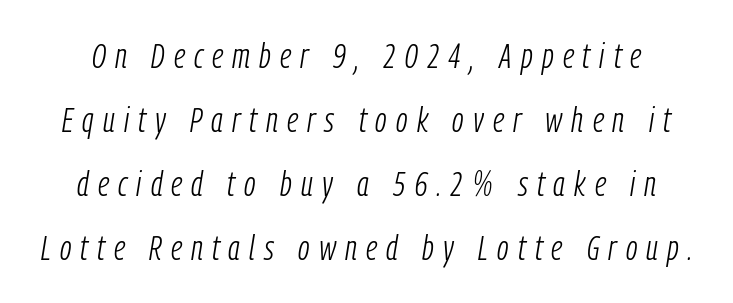
{"italic": "yes", "lean": "right", "slant_degrees": 9, "bold": "no", "weight": "light", "width": "condensed", "stroke_contrast": "low", "x_height": "medium", "monospaced": "no", "underline": "no", "line_spacing_ratio": 1.83, "letter_spacing": "wide", "letter_spacing_em": 0.26, "glyph_px": 35}
